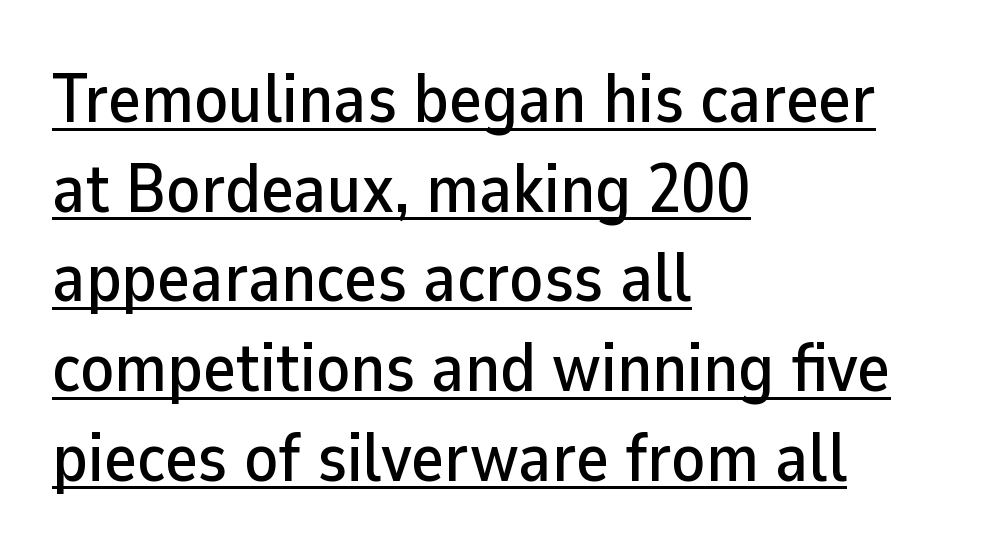
Left-aligned paragraph, ragged on the right. The face used here is proportionally spaced, like ordinary book or web type. Look at the bottom of the vertical strokes: they stop flat, with no serifs. Has an underline been added? It has. Does extra space separate the letters? No, they use regular spacing.
